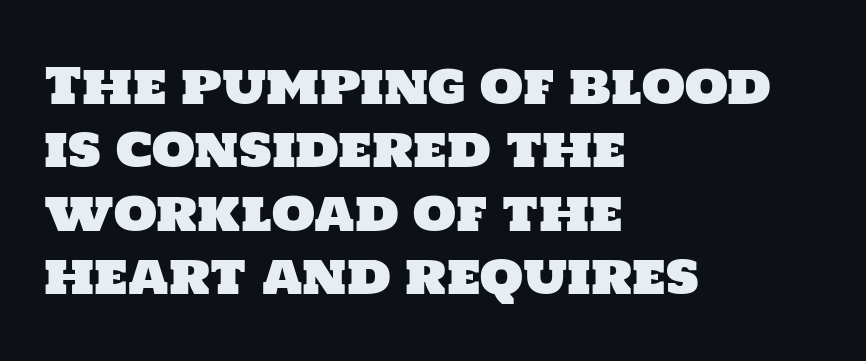
The image shows 50 px sans-serif type; set left-aligned, normal line spacing (1.27x), normal letter spacing, not underlined; low stroke contrast and a large x-height.
